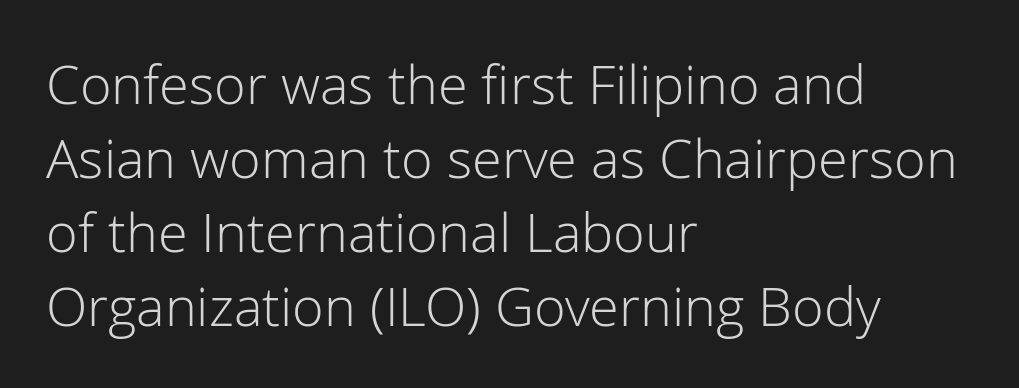
The image shows 54 px light sans-serif type, upright; set left-aligned, normal line spacing (1.37x), normal letter spacing, not underlined; low stroke contrast and a medium x-height.
